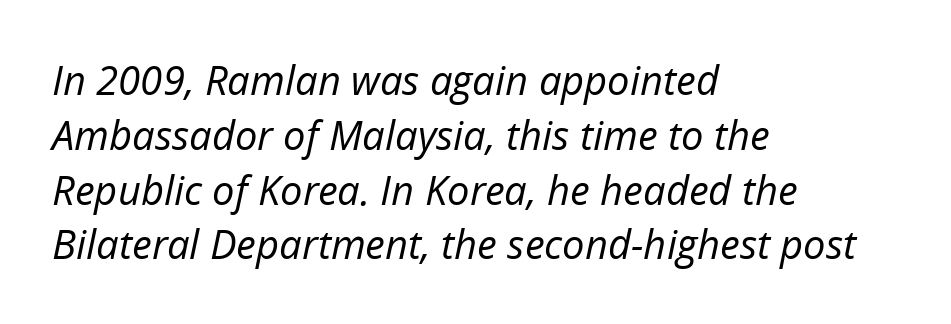
{"italic": "yes", "lean": "right", "slant_degrees": 12, "bold": "no", "weight": "regular", "width": "normal", "stroke_contrast": "low", "x_height": "medium", "monospaced": "no", "underline": "no", "align": "left", "line_spacing": "normal", "line_spacing_ratio": 1.37, "letter_spacing": "normal", "letter_spacing_em": 0.0, "glyph_px": 40}
